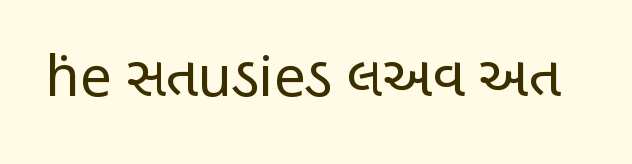
The image shows 56 px regular-weight, condensed sans-serif type, upright; set normal letter spacing, not underlined; low stroke contrast and a large x-height.
